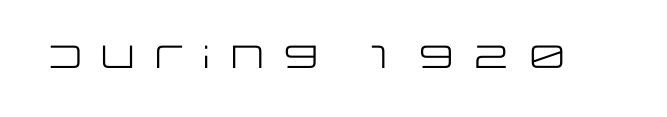
Q: Is the text bold? A: No.
Q: Is the text italic (slanted)? A: No, it is upright.
Q: Is the typeface a serif or a sans-serif typeface? A: Sans-serif.
Q: Is the text underlined? A: No.
Q: Width (condensed, normal, or wide)? A: Wide.
Q: Stroke contrast? A: Low.
Q: x-height? A: Large.
Q: Monospaced? A: No.
